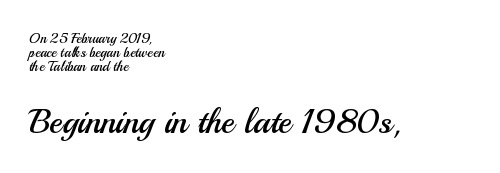
{"serif": "no", "bold": "no", "weight": "regular", "width": "normal", "stroke_contrast": "medium", "x_height": "small", "monospaced": "no", "underline": "no", "align": "left", "line_spacing": "tight", "line_spacing_ratio": 0.99, "letter_spacing": "normal", "letter_spacing_em": 0.0, "larger_block": "second", "size_ratio": 2.5, "glyph_px": 35}
